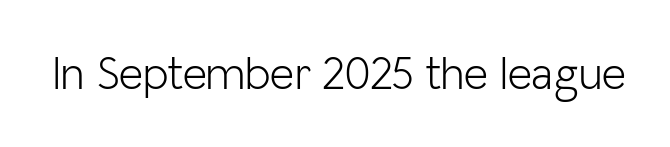
Classification — sans serif. These lines keep a tight, regular rhythm from letter to letter. Note the varied advance widths — an 'i' is clearly narrower than an 'm'. Nope, not italic — everything's standing straight.
